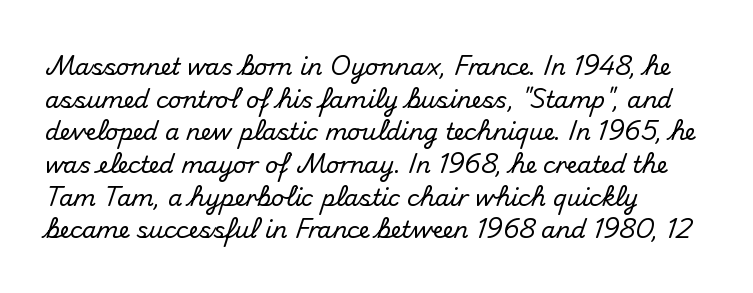
{"underline": "no", "align": "left", "line_spacing": "normal", "line_spacing_ratio": 1.42, "letter_spacing": "normal", "letter_spacing_em": 0.0, "glyph_px": 23}
